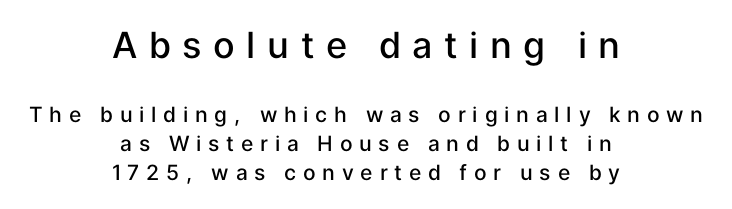
Q: Is the text bold? A: Semi-bold.
Q: Is the text italic (slanted)? A: No, it is upright.
Q: Is the typeface a serif or a sans-serif typeface? A: Sans-serif.
Q: Is the text underlined? A: No.
Q: How is the paragraph aligned? A: Centered.
Q: Is the spacing between letters normal or unusually wide? A: Unusually wide.
Q: Is the spacing between lines tight, normal or loose? A: Normal.
Q: Which block of text is set in a larger size, the first (top) or the second (bottom)? A: The first (top) one.
Q: Width (condensed, normal, or wide)? A: Normal.
Q: Stroke contrast? A: Low.
Q: x-height? A: Medium.
Q: Monospaced? A: No.
